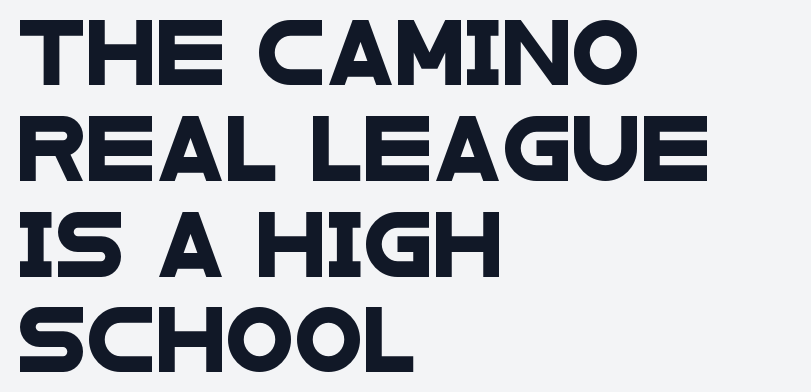
The image shows 63 px wide sans-serif type; set left-aligned, normal line spacing (1.52x), normal letter spacing, not underlined; low stroke contrast and a large x-height.
